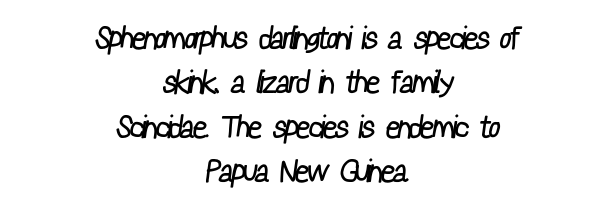
{"serif": "no", "bold": "no", "weight": "regular", "width": "condensed", "stroke_contrast": "low", "x_height": "medium", "monospaced": "no", "underline": "no", "align": "center", "line_spacing": "normal", "line_spacing_ratio": 1.43, "letter_spacing": "normal", "letter_spacing_em": 0.0, "glyph_px": 31}
